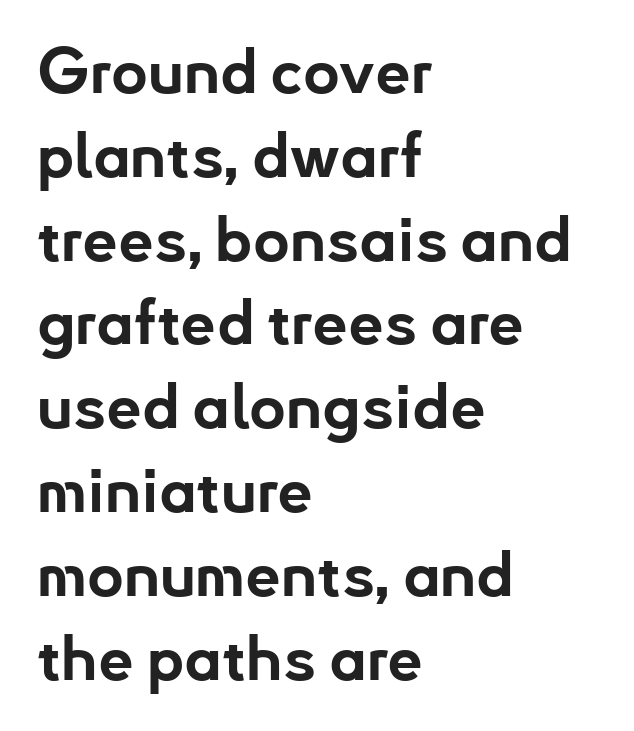
Do the letters lean? They stand straight. The rows are spaced the way most documents space them. Looks like regular typesetting: each glyph gets only the width it needs. Observe the ordinary spacing: letters are neighbours, not strangers.
